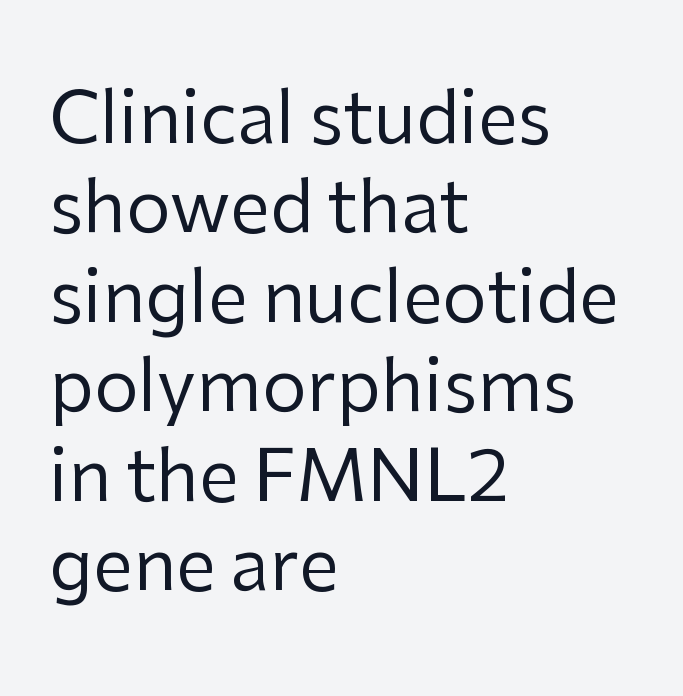
The image shows 71 px regular-weight sans-serif type, upright; set left-aligned, normal line spacing (1.26x), normal letter spacing, not underlined; low stroke contrast and a medium x-height.
